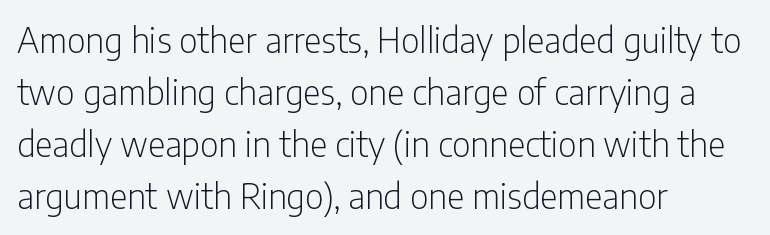
{"serif": "no", "italic": "no", "bold": "no", "weight": "light", "width": "condensed", "stroke_contrast": "low", "x_height": "medium", "monospaced": "no", "underline": "no", "align": "left", "line_spacing": "normal", "line_spacing_ratio": 1.53, "letter_spacing": "normal", "letter_spacing_em": 0.0, "glyph_px": 34}
